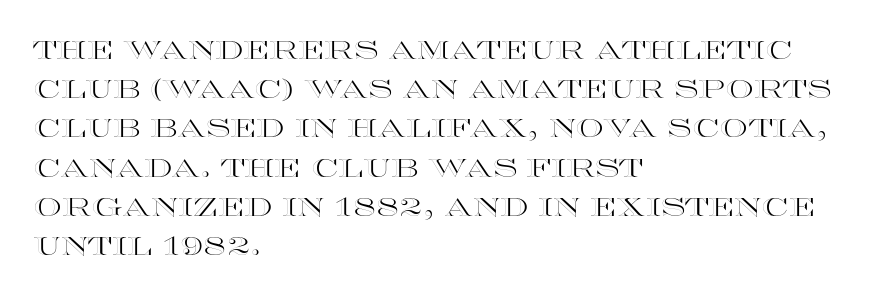
Q: Is the text italic (slanted)? A: No, it is upright.
Q: Is the text underlined? A: No.
Q: How is the paragraph aligned? A: Left-aligned.
Q: Is the spacing between letters normal or unusually wide? A: Normal.
Q: Is the spacing between lines tight, normal or loose? A: Normal.
